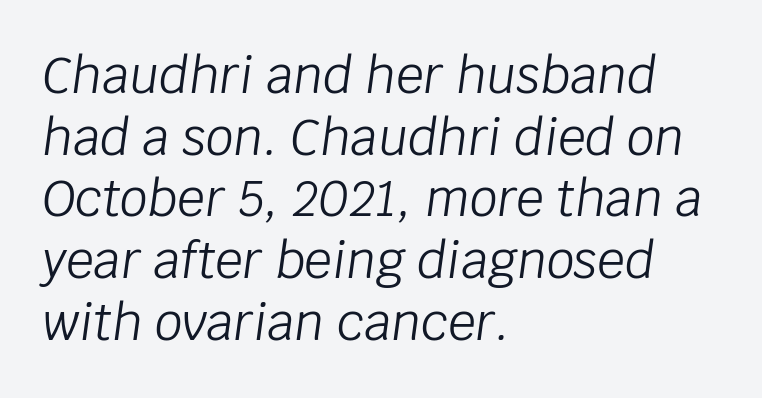
A classic flush-left, rag-right setting is used for this passage. Weight: in the light-to-regular range. The letters are slanted; this is an italic face. The area under the type is left untouched.
